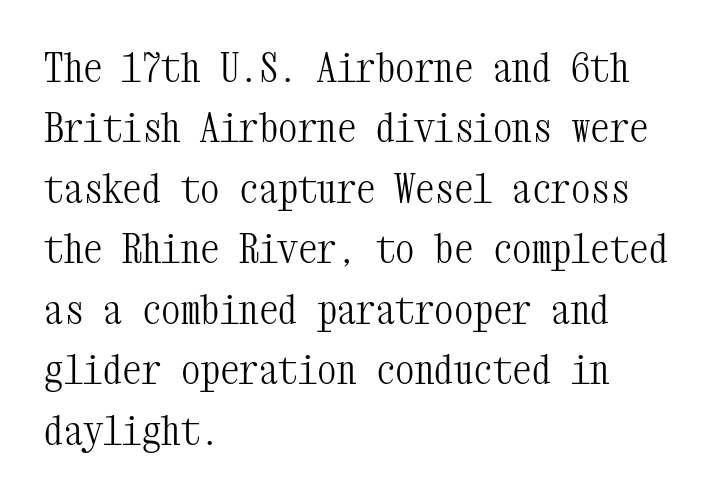
{"serif": "yes", "italic": "no", "bold": "no", "weight": "light", "width": "condensed", "stroke_contrast": "medium", "x_height": "medium", "monospaced": "yes", "underline": "no", "align": "left", "line_spacing": "normal", "line_spacing_ratio": 1.55, "letter_spacing": "normal", "letter_spacing_em": 0.0, "glyph_px": 39}
